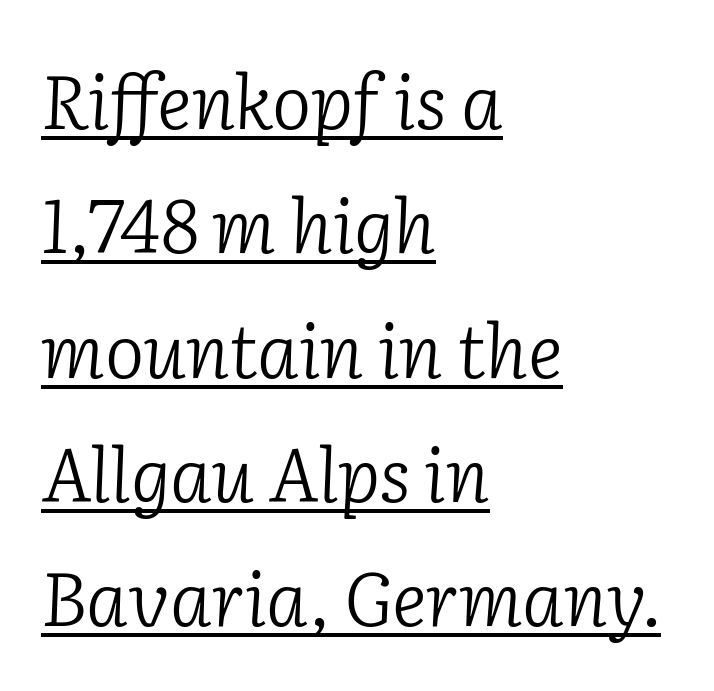
A light-to-regular cut is what we see here. The designer left line spacing at the default. Line starts are locked; line ends wander. In terms of letterspacing, this is plain default setting. Varying glyph widths throughout — classic text-font behaviour. A typesetter would label this face a serif.
